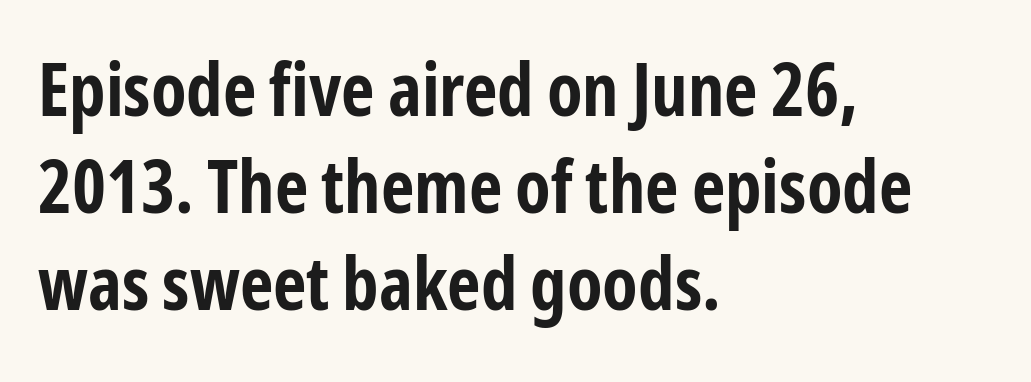
{"serif": "no", "italic": "no", "bold": "yes", "weight": "bold", "width": "condensed", "stroke_contrast": "low", "x_height": "medium", "monospaced": "no", "underline": "no", "align": "left", "line_spacing": "normal", "line_spacing_ratio": 1.33, "letter_spacing": "normal", "letter_spacing_em": 0.0, "glyph_px": 73}
